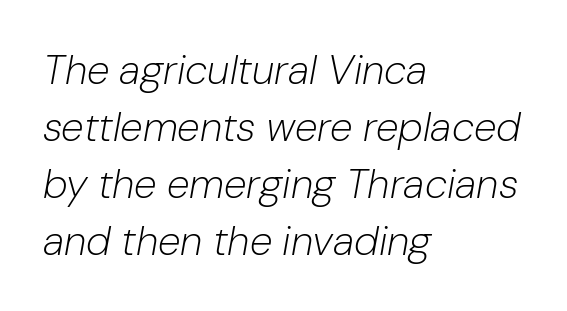
{"italic": "yes", "lean": "right", "slant_degrees": 10, "bold": "no", "weight": "light", "width": "normal", "stroke_contrast": "low", "x_height": "medium", "monospaced": "no", "underline": "no", "align": "left", "line_spacing": "normal", "line_spacing_ratio": 1.39, "letter_spacing": "normal", "letter_spacing_em": 0.0, "glyph_px": 41}
